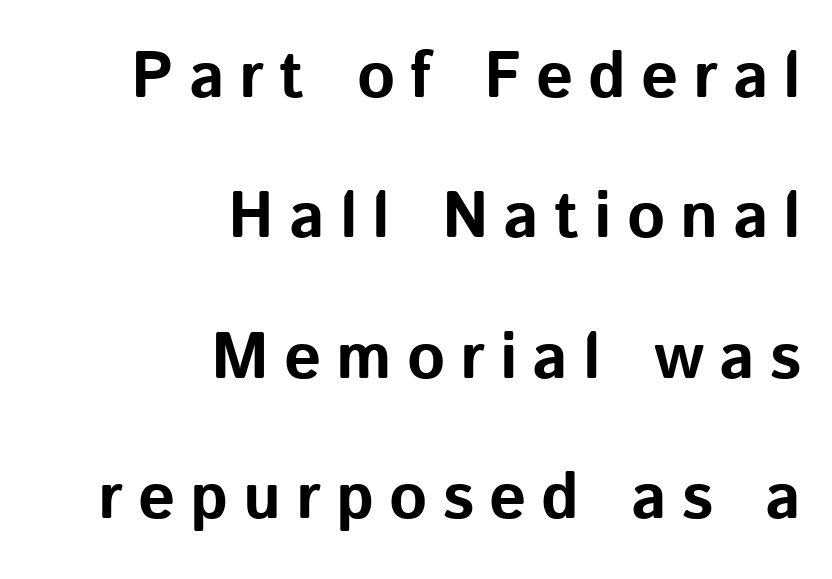
Q: Is the text bold? A: Yes.
Q: Is the text italic (slanted)? A: No, it is upright.
Q: Is the typeface a serif or a sans-serif typeface? A: Sans-serif.
Q: Is the text underlined? A: No.
Q: How is the paragraph aligned? A: Right-aligned.
Q: Is the spacing between letters normal or unusually wide? A: Unusually wide.
Q: Is the spacing between lines tight, normal or loose? A: Loose.
Q: Width (condensed, normal, or wide)? A: Normal.
Q: Stroke contrast? A: Low.
Q: x-height? A: Medium.
Q: Monospaced? A: No.
